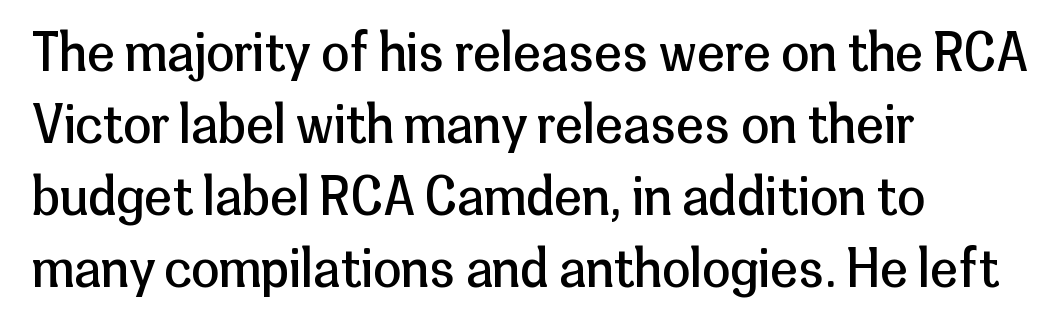
Q: Is the text bold? A: No.
Q: Is the text italic (slanted)? A: No, it is upright.
Q: Is the typeface a serif or a sans-serif typeface? A: Sans-serif.
Q: Is the text underlined? A: No.
Q: How is the paragraph aligned? A: Left-aligned.
Q: Is the spacing between letters normal or unusually wide? A: Normal.
Q: Is the spacing between lines tight, normal or loose? A: Normal.
Q: Width (condensed, normal, or wide)? A: Normal.
Q: Stroke contrast? A: Low.
Q: x-height? A: Medium.
Q: Monospaced? A: No.
